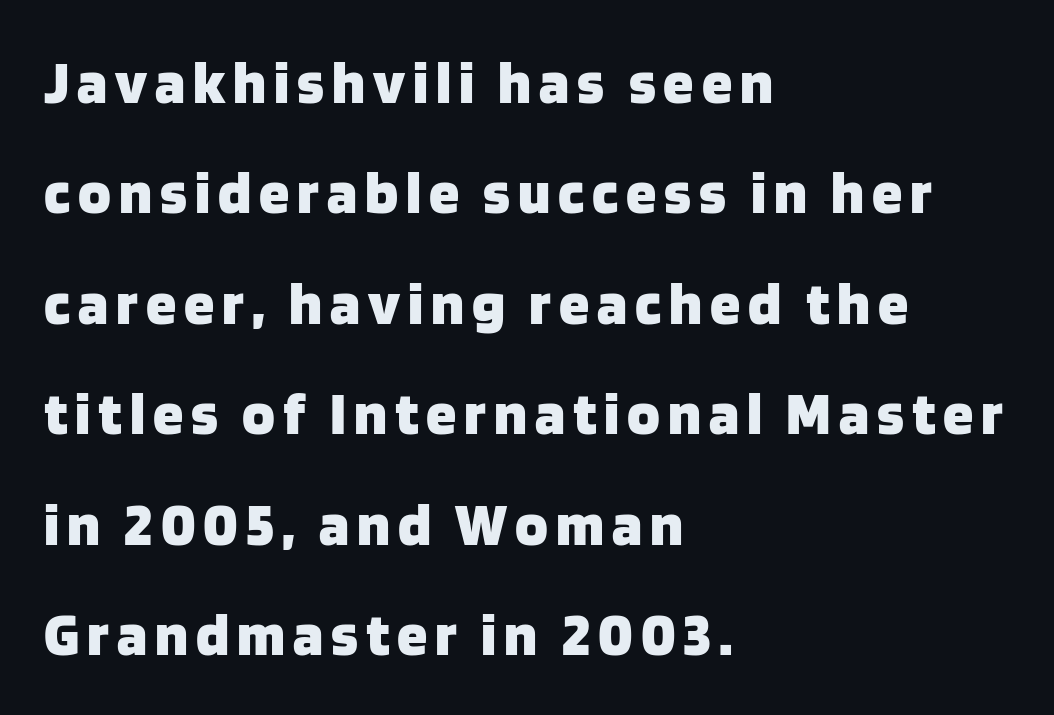
Q: Is the text bold? A: Yes.
Q: Is the text italic (slanted)? A: No, it is upright.
Q: Is the typeface a serif or a sans-serif typeface? A: Sans-serif.
Q: Is the text underlined? A: No.
Q: How is the paragraph aligned? A: Left-aligned.
Q: Width (condensed, normal, or wide)? A: Normal.
Q: Stroke contrast? A: Low.
Q: x-height? A: Large.
Q: Monospaced? A: No.
